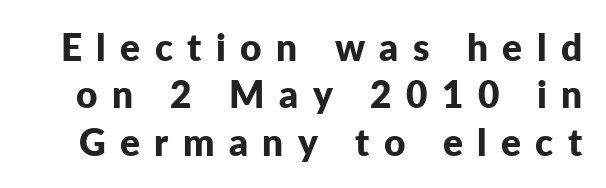
Q: Is the text bold? A: Yes.
Q: Is the text italic (slanted)? A: No, it is upright.
Q: Is the typeface a serif or a sans-serif typeface? A: Sans-serif.
Q: Is the text underlined? A: No.
Q: Is the spacing between letters normal or unusually wide? A: Unusually wide.
Q: Is the spacing between lines tight, normal or loose? A: Normal.
Q: Width (condensed, normal, or wide)? A: Normal.
Q: Stroke contrast? A: Low.
Q: x-height? A: Medium.
Q: Monospaced? A: No.
